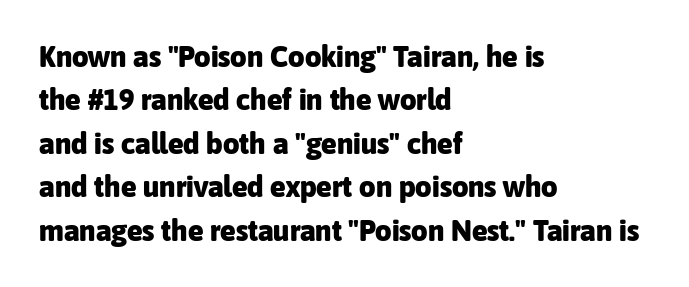
Q: Is the text bold? A: Yes.
Q: Is the text italic (slanted)? A: No, it is upright.
Q: Is the typeface a serif or a sans-serif typeface? A: Sans-serif.
Q: Is the text underlined? A: No.
Q: How is the paragraph aligned? A: Left-aligned.
Q: Is the spacing between letters normal or unusually wide? A: Normal.
Q: Is the spacing between lines tight, normal or loose? A: Normal.
Q: Width (condensed, normal, or wide)? A: Normal.
Q: Stroke contrast? A: Low.
Q: x-height? A: Medium.
Q: Monospaced? A: No.
